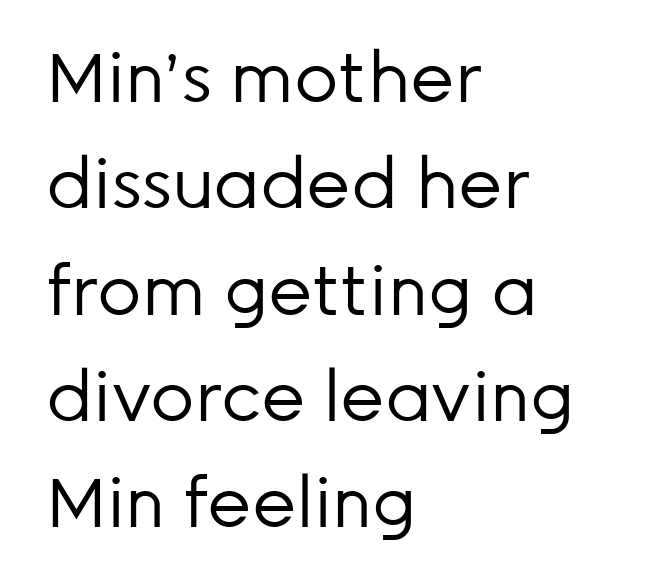
The image shows 69 px regular-weight sans-serif type, upright; set left-aligned, normal line spacing (1.54x), normal letter spacing, not underlined; low stroke contrast and a medium x-height.
